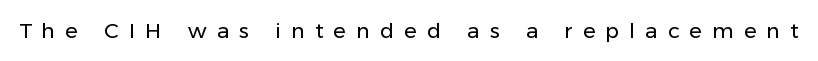
{"italic": "no", "bold": "no", "underline": "no", "letter_spacing": "wide", "letter_spacing_em": 0.48, "glyph_px": 21}
